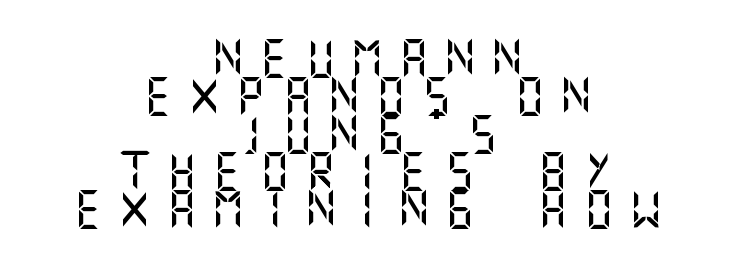
The image shows 39 px sans-serif type, upright; set centered, tight line spacing (0.97x), unusually wide letter spacing (+0.39 em), not underlined; medium stroke contrast and a large x-height.
